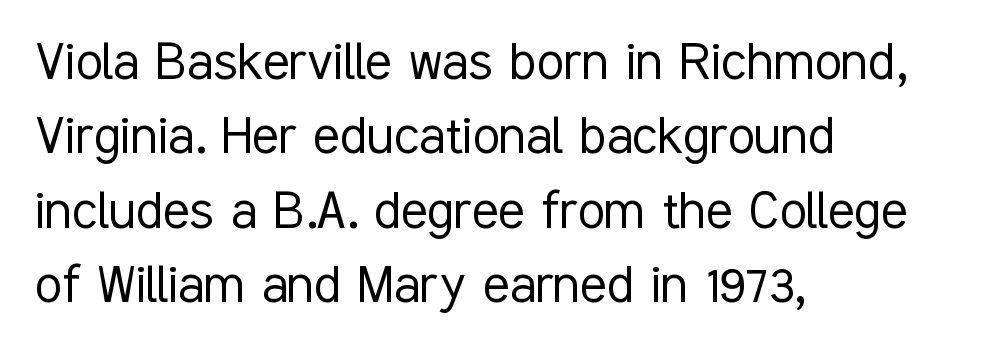
These glyphs show unthickened strokes, regular width or finer. Ordinary non-slanted type is in use. Each letter keeps its own natural width here, so spacing adapts to shape. The foot of each line stays bare and open.
